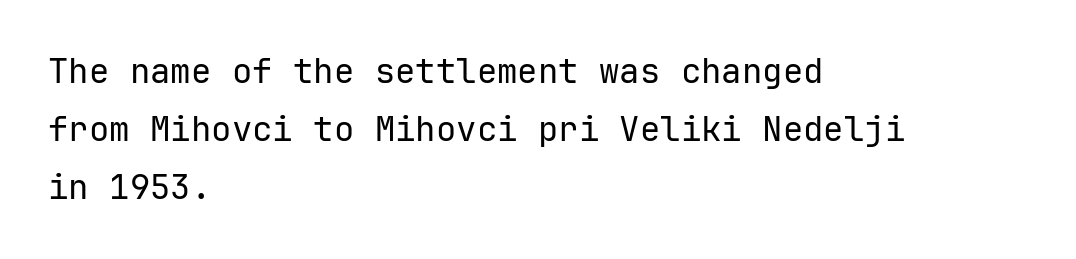
{"serif": "no", "italic": "no", "bold": "no", "weight": "regular", "width": "normal", "stroke_contrast": "low", "x_height": "medium", "underline": "no", "align": "left", "line_spacing_ratio": 1.71, "letter_spacing": "normal", "letter_spacing_em": 0.0, "glyph_px": 34}
